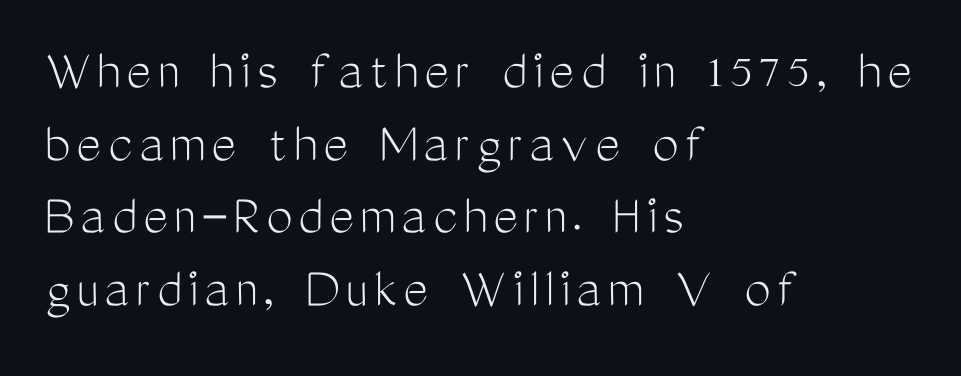
Q: Is the text bold? A: No.
Q: Is the text italic (slanted)? A: No, it is upright.
Q: Is the typeface a serif or a sans-serif typeface? A: Sans-serif.
Q: Is the text underlined? A: No.
Q: How is the paragraph aligned? A: Left-aligned.
Q: Width (condensed, normal, or wide)? A: Condensed.
Q: Stroke contrast? A: Medium.
Q: x-height? A: Medium.
Q: Monospaced? A: No.
